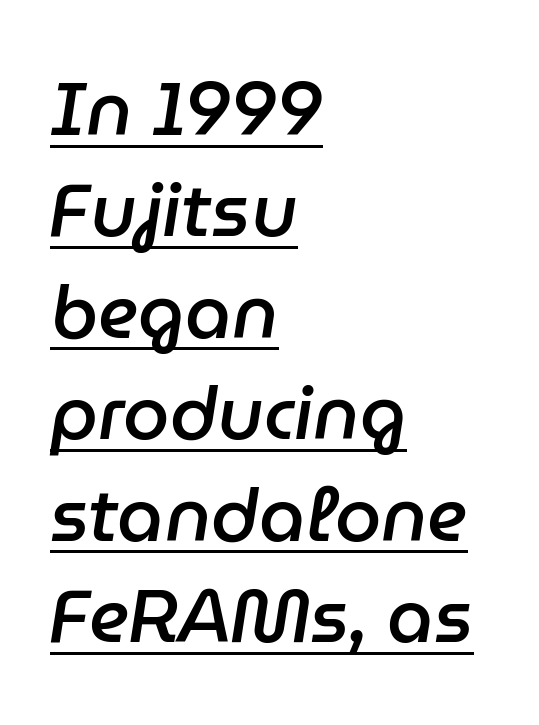
One glance says typical: line gaps are just what's usual. A typesetter would mark this as italic. The rendering uses a semibold face; strokes are thickened but not to full bold. Characters follow at the spacing the type designer built in. Each letter keeps its own natural width here, so spacing adapts to shape. Alignment: flush left.
